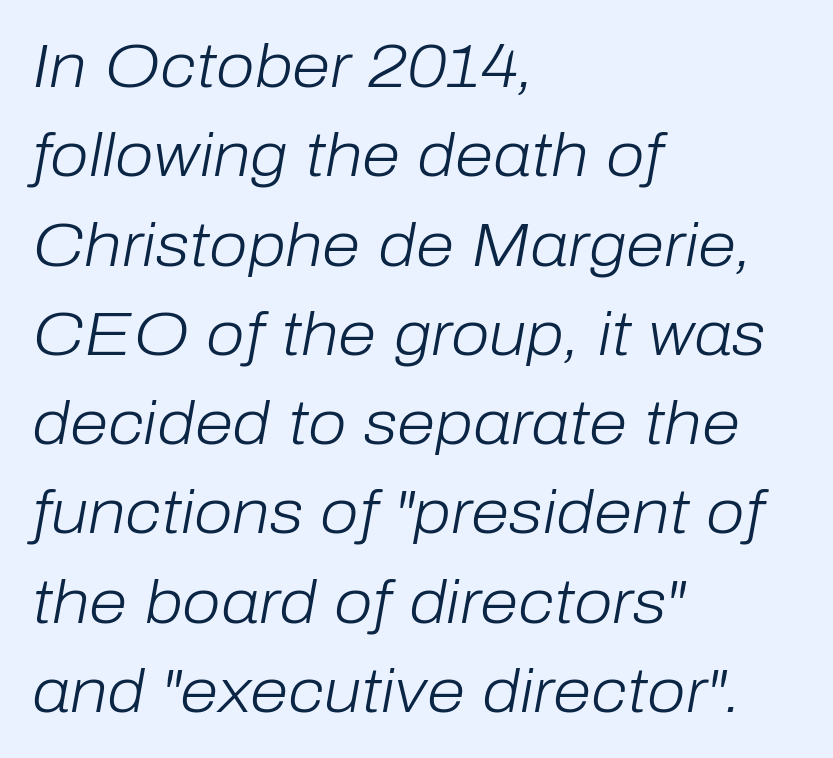
The image shows 62 px light type, italic (leaning right); set left-aligned, normal line spacing (1.44x), normal letter spacing, not underlined; low stroke contrast and a medium x-height.
